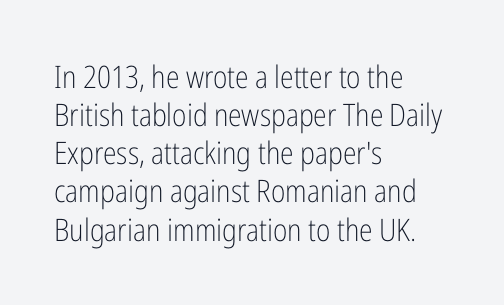
Q: Is the text bold? A: No.
Q: Is the text italic (slanted)? A: No, it is upright.
Q: Is the typeface a serif or a sans-serif typeface? A: Sans-serif.
Q: Is the text underlined? A: No.
Q: How is the paragraph aligned? A: Left-aligned.
Q: Is the spacing between letters normal or unusually wide? A: Normal.
Q: Width (condensed, normal, or wide)? A: Condensed.
Q: Stroke contrast? A: Low.
Q: x-height? A: Medium.
Q: Monospaced? A: No.
